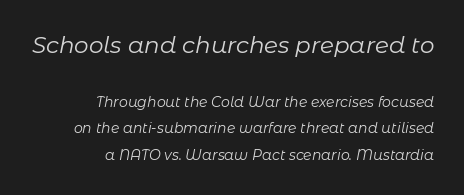
The image shows 23 px text type, italic (leaning right); set right-aligned, loose line spacing (1.92x), normal letter spacing, not underlined; the first (top) block is 1.64x larger.
